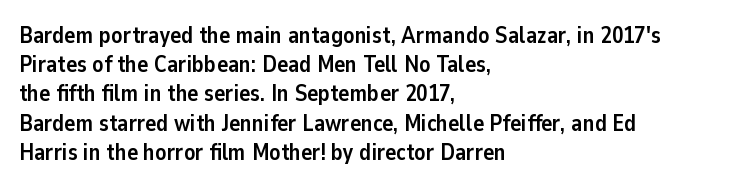
The image shows 23 px bold type, upright; set left-aligned, normal line spacing (1.27x), normal letter spacing, not underlined.
